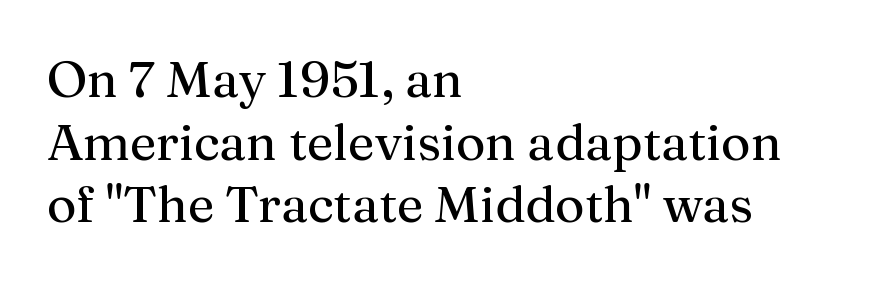
The image shows 51 px regular-weight serif type, upright; set left-aligned, line spacing 1.23x, normal letter spacing, not underlined; medium stroke contrast and a medium x-height.
